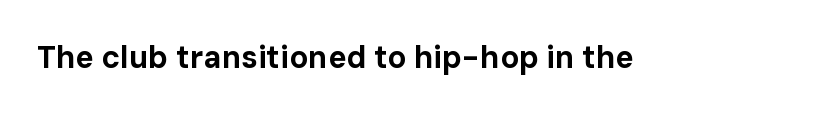
Q: Is the text bold? A: Yes.
Q: Is the text italic (slanted)? A: No, it is upright.
Q: Is the typeface a serif or a sans-serif typeface? A: Sans-serif.
Q: Is the text underlined? A: No.
Q: Is the spacing between letters normal or unusually wide? A: Normal.
Q: Width (condensed, normal, or wide)? A: Normal.
Q: Stroke contrast? A: Low.
Q: x-height? A: Medium.
Q: Monospaced? A: No.
